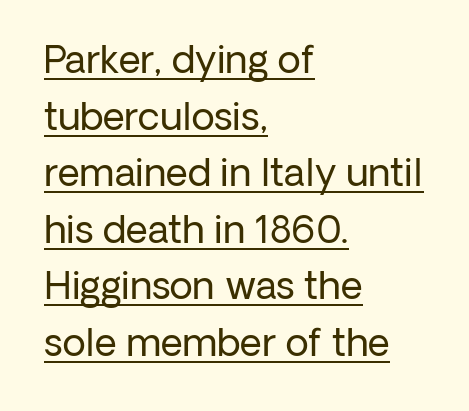
Reading down the block, your eye returns to a fixed left position each line. If you drew a line through each stem, it would be perfectly vertical. You can tell from the bare stems that sans-serif type was used. Whoever set this chose a conventional vertical rhythm. The letters sit at their default tracking, neither squeezed nor spread.
